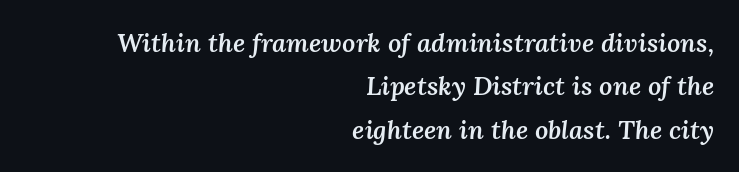
Typeset ragged left — the right edge is the straight one. Evenly set lines give the paragraph a standard silhouette. Every letter is mildly thick-stroked: semibold rather than bold. This rendering features lettering with no underline.
